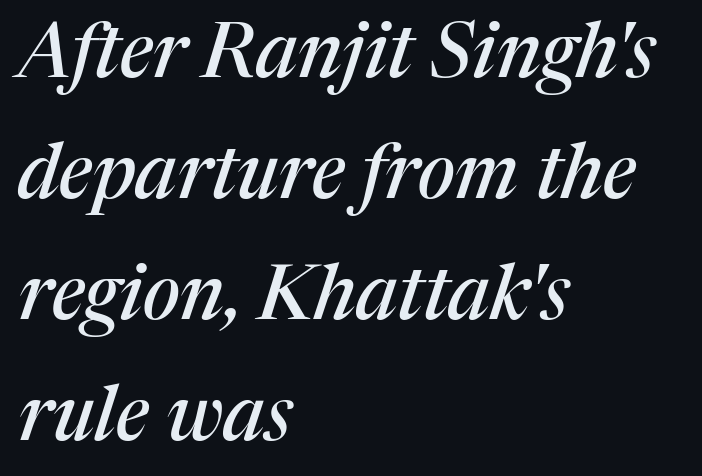
Think of a printed novel: that variable character pitch is what you see here. This is serif lettering, the kind often seen in printed books. Students, note that the glyphs here touch the page at normal intervals. The lettering tilts uniformly, giving the passage an italic look. Quick note: interline space is typical.
